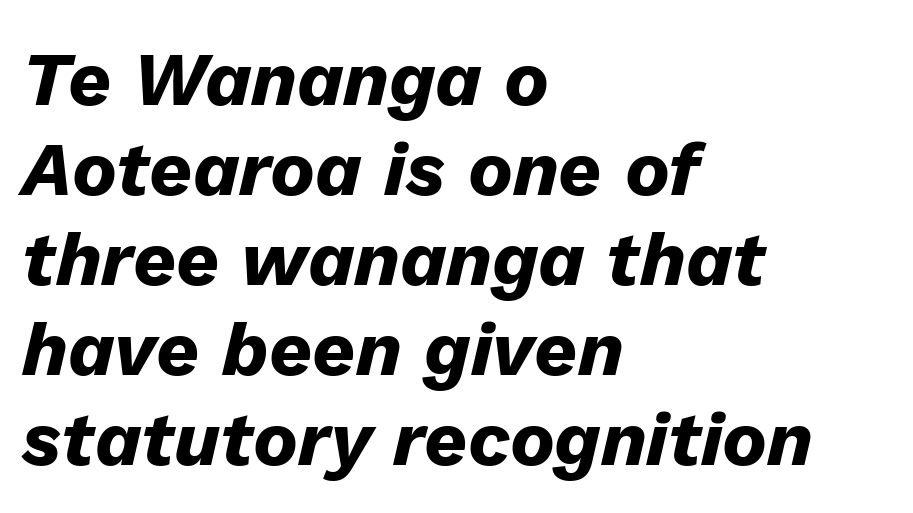
Q: Is the text bold? A: Yes.
Q: Is the text italic (slanted)? A: Yes, it leans right by about 13 degrees.
Q: Is the text underlined? A: No.
Q: How is the paragraph aligned? A: Left-aligned.
Q: Is the spacing between letters normal or unusually wide? A: Normal.
Q: Width (condensed, normal, or wide)? A: Normal.
Q: Stroke contrast? A: Low.
Q: x-height? A: Medium.
Q: Monospaced? A: No.
